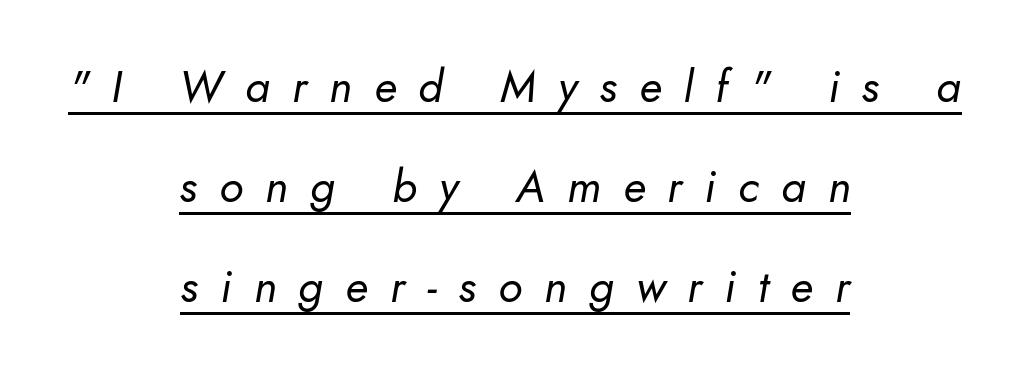
Q: Is the text bold? A: No.
Q: Is the text italic (slanted)? A: Yes, it leans right by about 10 degrees.
Q: Is the text underlined? A: Yes.
Q: How is the paragraph aligned? A: Centered.
Q: Is the spacing between letters normal or unusually wide? A: Unusually wide.
Q: Is the spacing between lines tight, normal or loose? A: Loose.
Q: Width (condensed, normal, or wide)? A: Normal.
Q: Stroke contrast? A: Low.
Q: x-height? A: Small.
Q: Monospaced? A: No.
